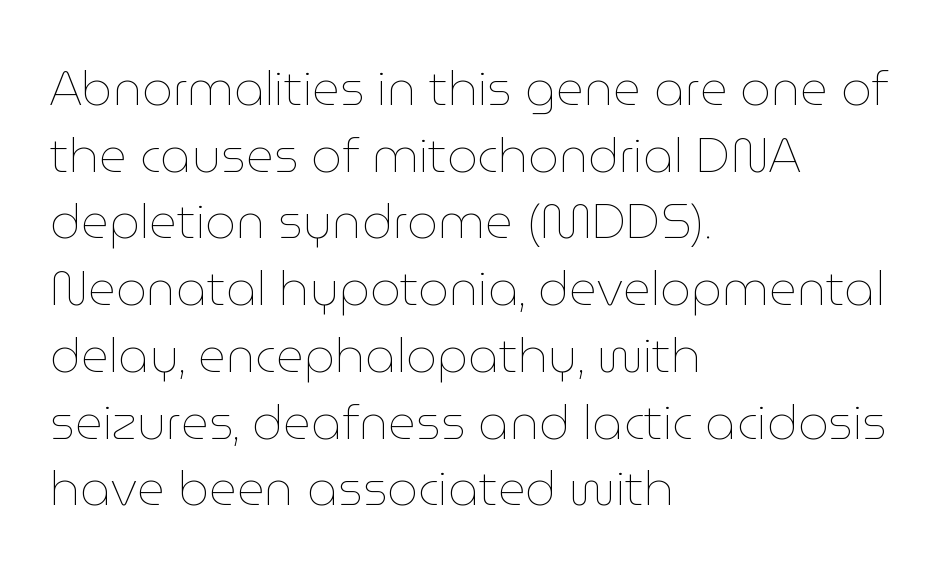
Spacing verdict: proportional, widths tailored to each character. Letters rest on an invisible, unmarked baseline. Students, observe: this is what conventionally led text looks like. The font sits on the lighter half of the weight spectrum, regular included. Tracking value appears to be zero — textbook default spacing. Short and long lines alike share a common starting point at left.
